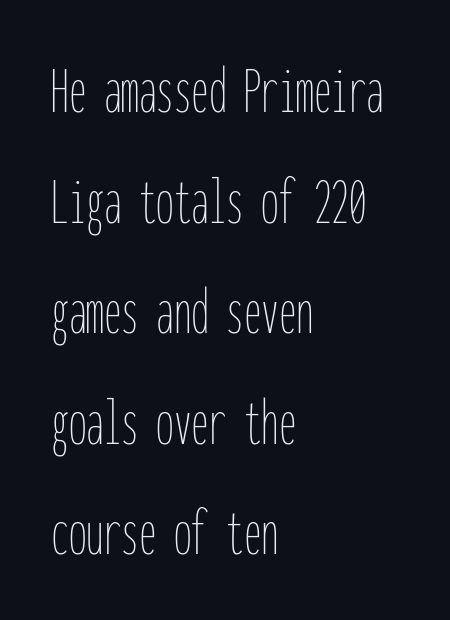
The image shows 70 px thin, condensed type, upright, monospaced; set left-aligned, normal line spacing (1.58x), normal letter spacing, not underlined; low stroke contrast and a medium x-height.
